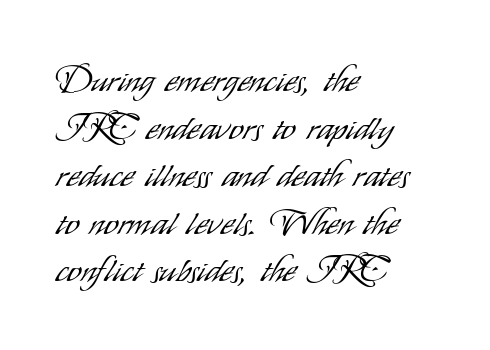
Q: Is the text bold? A: No.
Q: Is the text italic (slanted)? A: Yes.
Q: Is the typeface a serif or a sans-serif typeface? A: Sans-serif.
Q: Is the text underlined? A: No.
Q: How is the paragraph aligned? A: Left-aligned.
Q: Is the spacing between letters normal or unusually wide? A: Normal.
Q: Is the spacing between lines tight, normal or loose? A: Normal.
Q: Width (condensed, normal, or wide)? A: Condensed.
Q: Stroke contrast? A: Low.
Q: x-height? A: Small.
Q: Monospaced? A: No.
